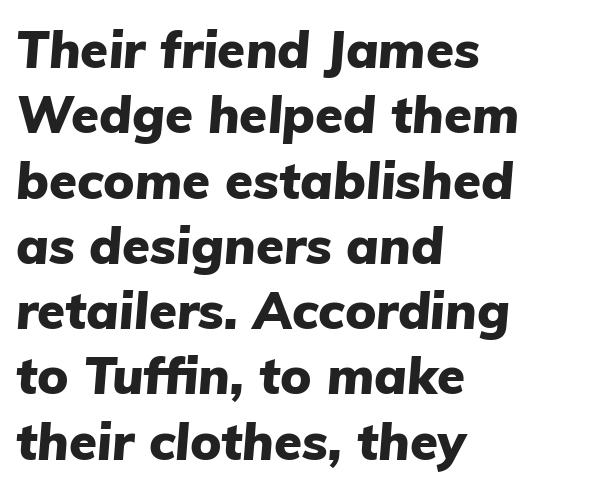
Q: Is the text bold? A: Yes.
Q: Is the text italic (slanted)? A: Yes, it leans right by about 5 degrees.
Q: Is the text underlined? A: No.
Q: How is the paragraph aligned? A: Left-aligned.
Q: Is the spacing between letters normal or unusually wide? A: Normal.
Q: Is the spacing between lines tight, normal or loose? A: Normal.
Q: Width (condensed, normal, or wide)? A: Normal.
Q: Stroke contrast? A: Low.
Q: x-height? A: Medium.
Q: Monospaced? A: No.
